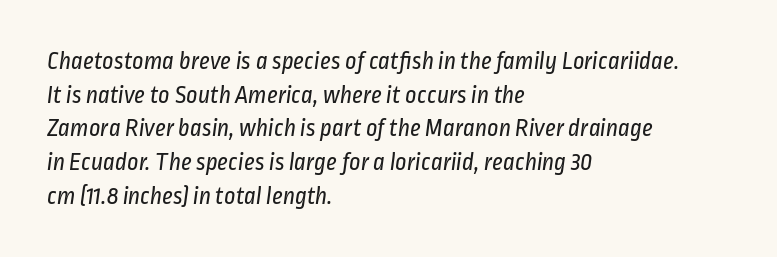
The image shows 25 px text type; set left-aligned, normal line spacing (1.35x), normal letter spacing, not underlined.
